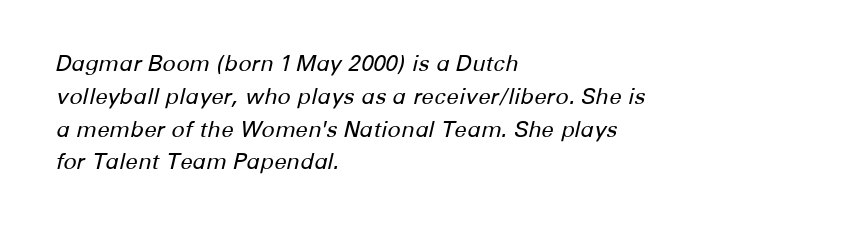
Q: Is the text bold? A: No.
Q: Is the text italic (slanted)? A: Yes, it leans right by about 12 degrees.
Q: Is the text underlined? A: No.
Q: How is the paragraph aligned? A: Left-aligned.
Q: Is the spacing between letters normal or unusually wide? A: Normal.
Q: Is the spacing between lines tight, normal or loose? A: Normal.
